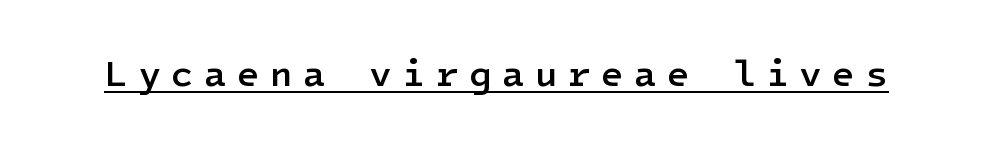
The image shows 37 px semibold sans-serif type, upright; set unusually wide letter spacing (+0.28 em), underlined; low stroke contrast and a medium x-height.
